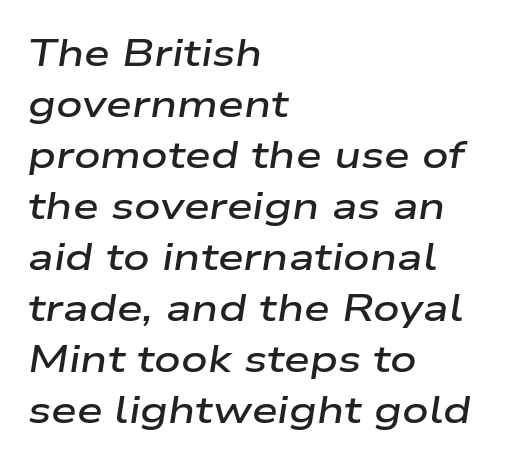
The image shows 37 px semibold, wide type, italic (leaning right); set left-aligned, normal line spacing (1.38x), normal letter spacing, not underlined; low stroke contrast and a medium x-height.
